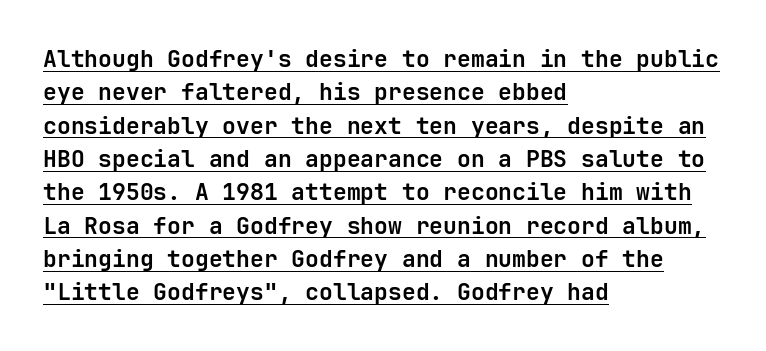
Q: Is the text bold? A: Yes.
Q: Is the text italic (slanted)? A: No, it is upright.
Q: Is the text underlined? A: Yes.
Q: How is the paragraph aligned? A: Left-aligned.
Q: Is the spacing between letters normal or unusually wide? A: Normal.
Q: Is the spacing between lines tight, normal or loose? A: Normal.
